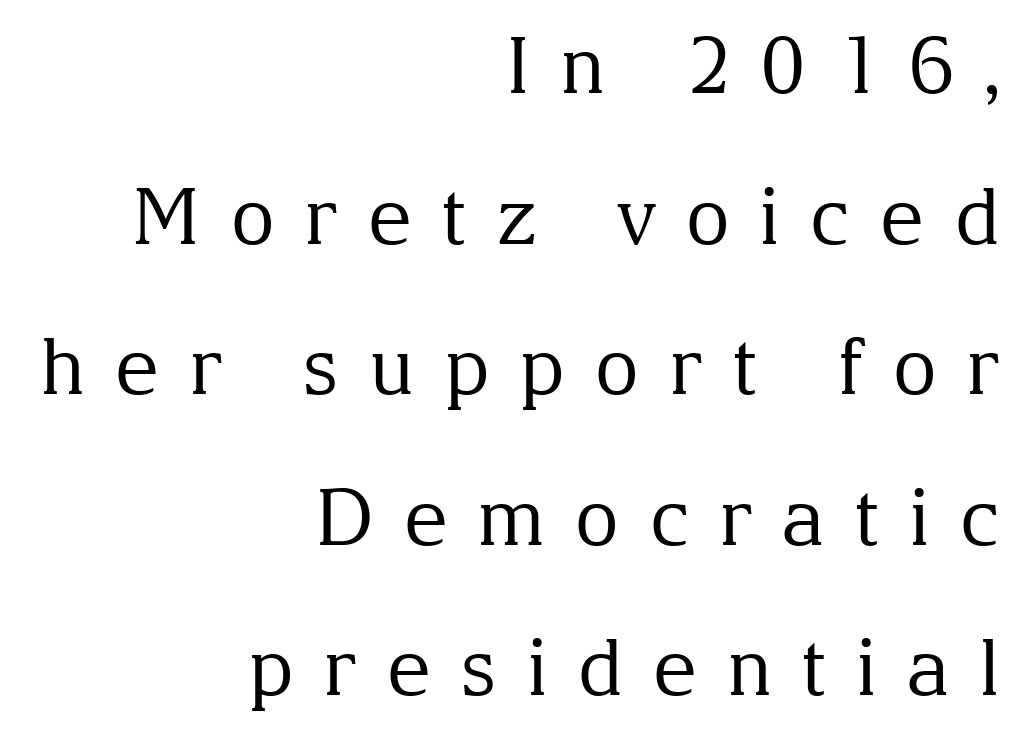
{"serif": "yes", "italic": "no", "bold": "no", "weight": "regular", "width": "normal", "stroke_contrast": "medium", "x_height": "medium", "monospaced": "no", "underline": "no", "align": "right", "line_spacing": "loose", "line_spacing_ratio": 1.93, "letter_spacing": "wide", "letter_spacing_em": 0.37, "glyph_px": 78}
